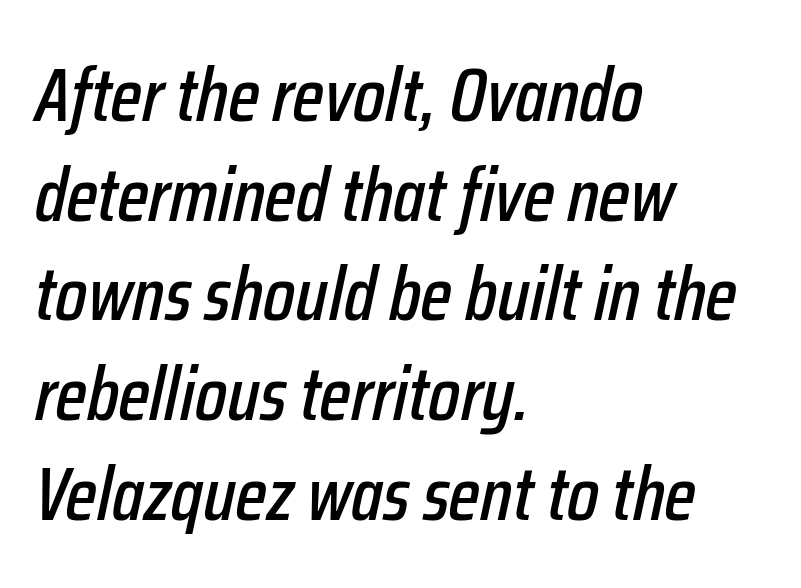
{"italic": "yes", "lean": "right", "slant_degrees": 12, "width": "condensed", "stroke_contrast": "low", "x_height": "medium", "monospaced": "no", "underline": "no", "align": "left", "line_spacing": "normal", "line_spacing_ratio": 1.33, "letter_spacing": "normal", "letter_spacing_em": 0.0, "glyph_px": 75}
